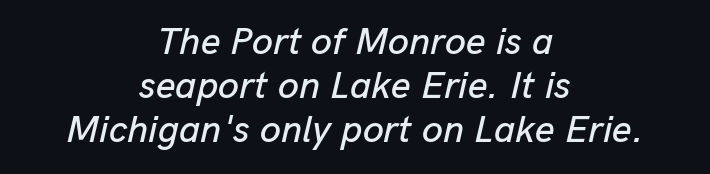
Q: Is the text italic (slanted)? A: Yes, it leans right by about 13 degrees.
Q: Is the text underlined? A: No.
Q: How is the paragraph aligned? A: Centered.
Q: Is the spacing between letters normal or unusually wide? A: Normal.
Q: Width (condensed, normal, or wide)? A: Normal.
Q: Stroke contrast? A: Low.
Q: x-height? A: Medium.
Q: Monospaced? A: No.
